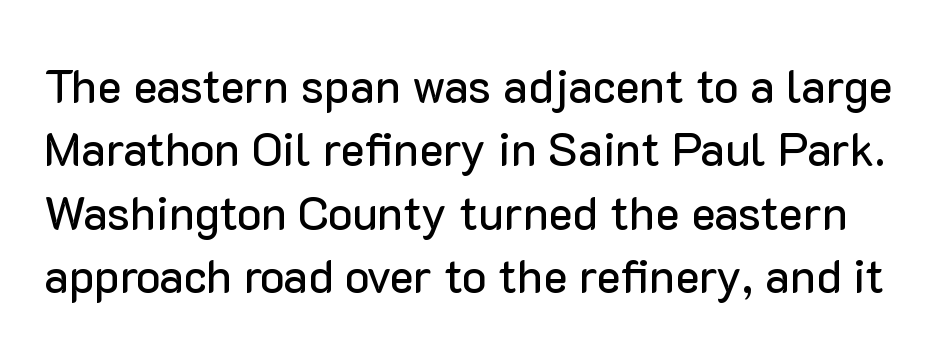
The image shows 46 px sans-serif type, upright; set normal line spacing (1.38x), normal letter spacing, not underlined; low stroke contrast and a medium x-height.
